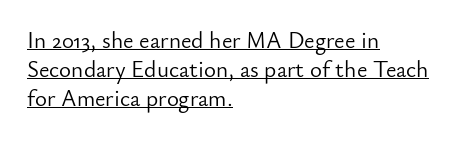
{"italic": "no", "bold": "no", "underline": "yes", "align": "left", "line_spacing": "normal", "line_spacing_ratio": 1.27, "letter_spacing": "normal", "letter_spacing_em": 0.0, "glyph_px": 23}
